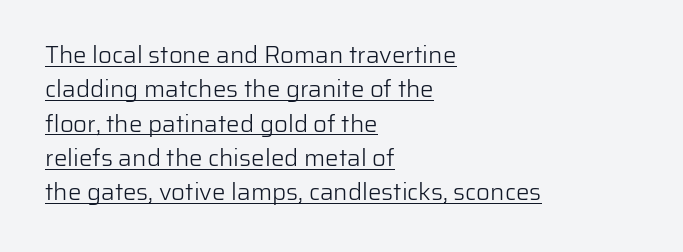
Q: Is the text bold? A: No.
Q: Is the text italic (slanted)? A: No, it is upright.
Q: Is the text underlined? A: Yes.
Q: How is the paragraph aligned? A: Left-aligned.
Q: Is the spacing between letters normal or unusually wide? A: Normal.
Q: Is the spacing between lines tight, normal or loose? A: Normal.
